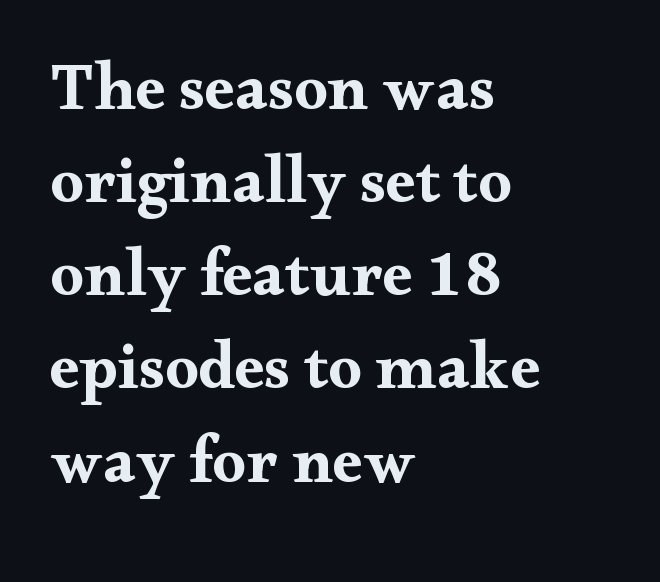
What stands out about the letter spacing? Nothing — it is the standard amount. Here the designer chose a conventional face with non-uniform glyph widths. Vertically, the passage feels balanced, rows spaced as you'd expect. Beneath every word, the page is bare. Caption: multi-line text, flush left, ragged right.
